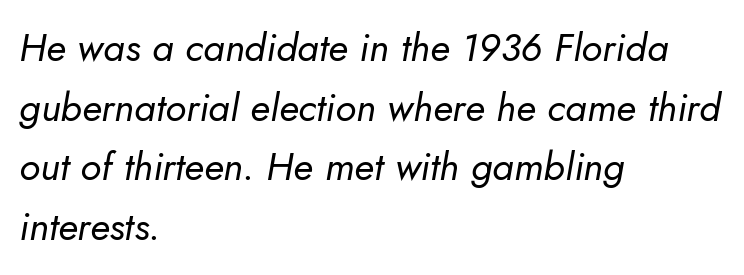
{"italic": "yes", "lean": "right", "slant_degrees": 5, "bold": "no", "weight": "regular", "width": "normal", "stroke_contrast": "low", "x_height": "small", "monospaced": "no", "underline": "no", "align": "left", "line_spacing": "normal", "line_spacing_ratio": 1.53, "letter_spacing": "normal", "letter_spacing_em": 0.0, "glyph_px": 39}
